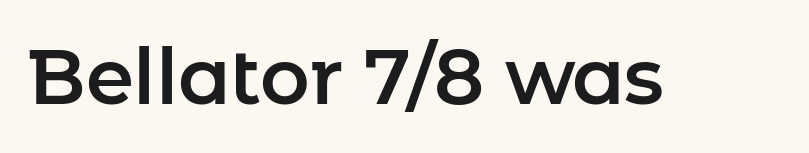
{"serif": "no", "italic": "no", "width": "normal", "stroke_contrast": "low", "x_height": "medium", "monospaced": "no", "underline": "no", "letter_spacing": "normal", "letter_spacing_em": 0.0, "glyph_px": 77}
